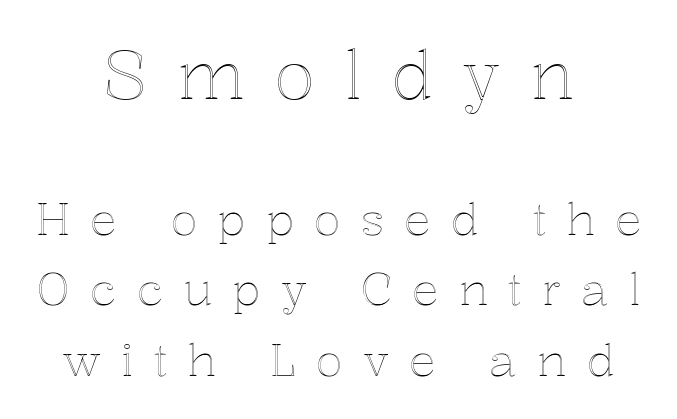
This is roman type, the default non-slanted kind. The rows are spaced the way most documents space them. Spacing verdict: proportional, widths tailored to each character. Look at the glyph heights: the upper group is clearly the bigger setting. Is the block centered? Yes — each line is placed symmetrically about the middle.
